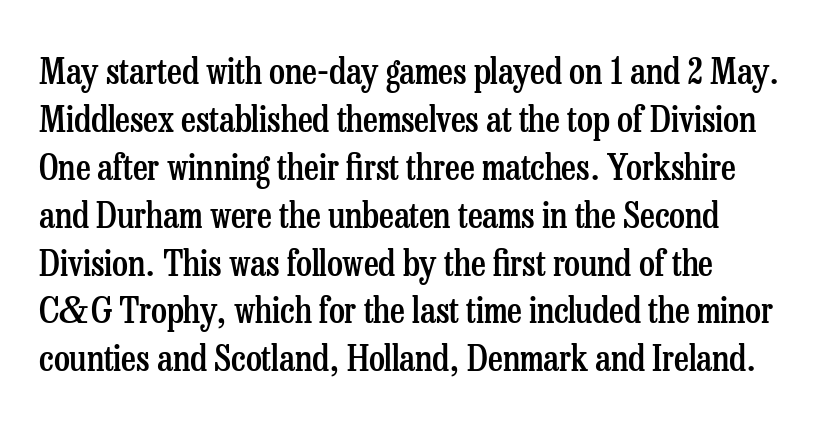
Q: Is the text bold? A: Semi-bold.
Q: Is the text italic (slanted)? A: No, it is upright.
Q: Is the typeface a serif or a sans-serif typeface? A: Serif.
Q: Is the text underlined? A: No.
Q: How is the paragraph aligned? A: Left-aligned.
Q: Is the spacing between letters normal or unusually wide? A: Normal.
Q: Is the spacing between lines tight, normal or loose? A: Normal.
Q: Width (condensed, normal, or wide)? A: Condensed.
Q: Stroke contrast? A: Low.
Q: x-height? A: Medium.
Q: Monospaced? A: No.
